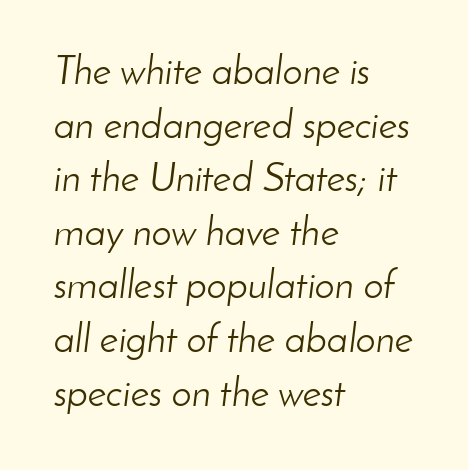
The image shows 40 px light type, italic (leaning right); set left-aligned, normal line spacing (1.34x), normal letter spacing, not underlined; low stroke contrast and a small x-height.
